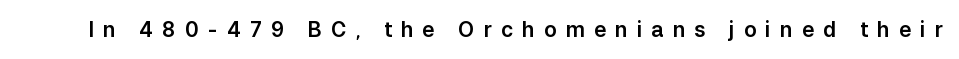
The image shows 21 px text type, upright; set unusually wide letter spacing (+0.43 em), not underlined.
